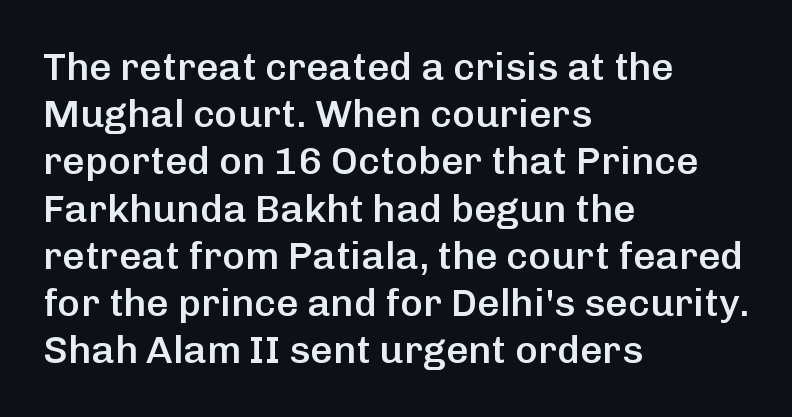
{"serif": "no", "italic": "no", "bold": "semi", "weight": "semibold", "width": "normal", "stroke_contrast": "low", "x_height": "medium", "monospaced": "no", "underline": "no", "align": "left", "line_spacing_ratio": 1.21, "letter_spacing": "normal", "letter_spacing_em": 0.0, "glyph_px": 39}
